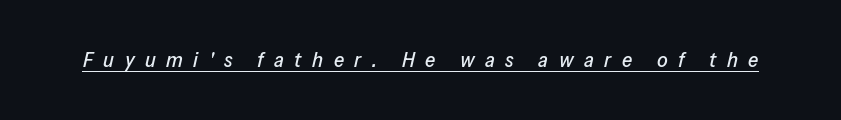
The image shows 21 px text type, italic (leaning right); set unusually wide letter spacing (+0.5 em), underlined.
